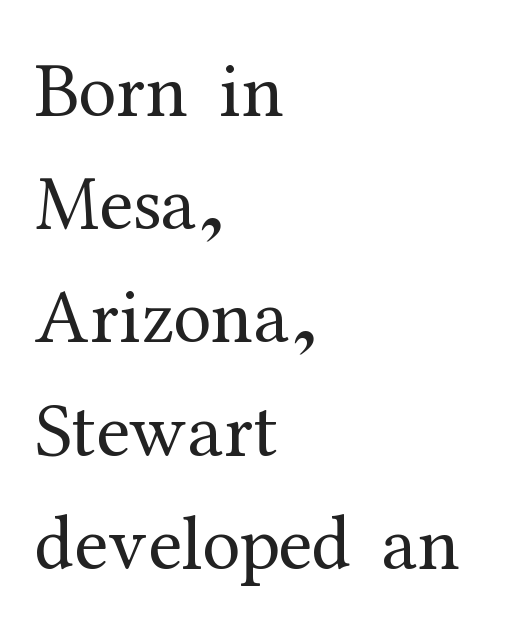
The image shows 77 px regular-weight serif type, upright; set left-aligned, normal line spacing (1.47x), normal letter spacing, not underlined; medium stroke contrast and a medium x-height.
